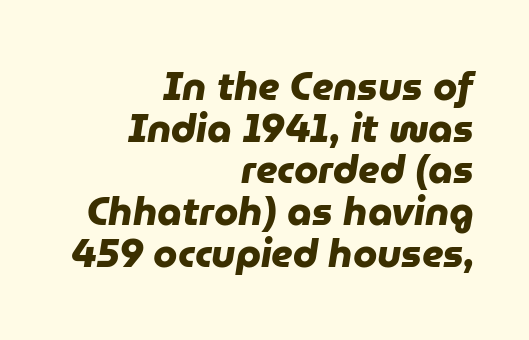
The image shows 39 px heavy sans-serif type; set right-aligned, tight line spacing (1.07x), normal letter spacing, not underlined; low stroke contrast and a medium x-height.
